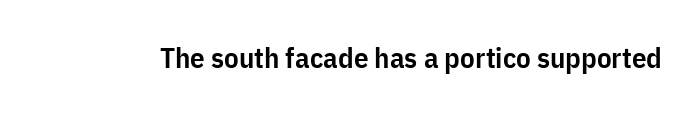
Check where the strokes stop: nothing finishes them off — pure sans. Standard letterfit; no display-style spreading of the glyphs. Tall strokes in this sample are plumb rather than angled. This is the in-between weight designers call semibold or demi. Looks like regular typesetting: each glyph gets only the width it needs. The foot of each line stays bare and open.
